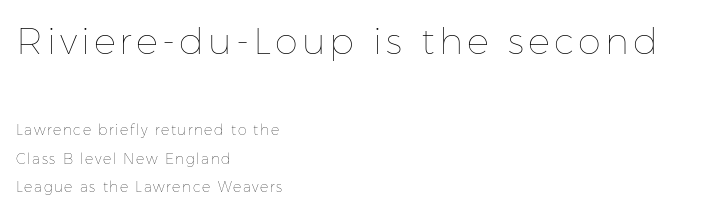
Nothing heavy about these letters — not bold at all. Varying glyph widths throughout — classic text-font behaviour. This block would shrink considerably if given ordinary leading; it's expanded now. You get the large type first, then a drop to smaller type.
